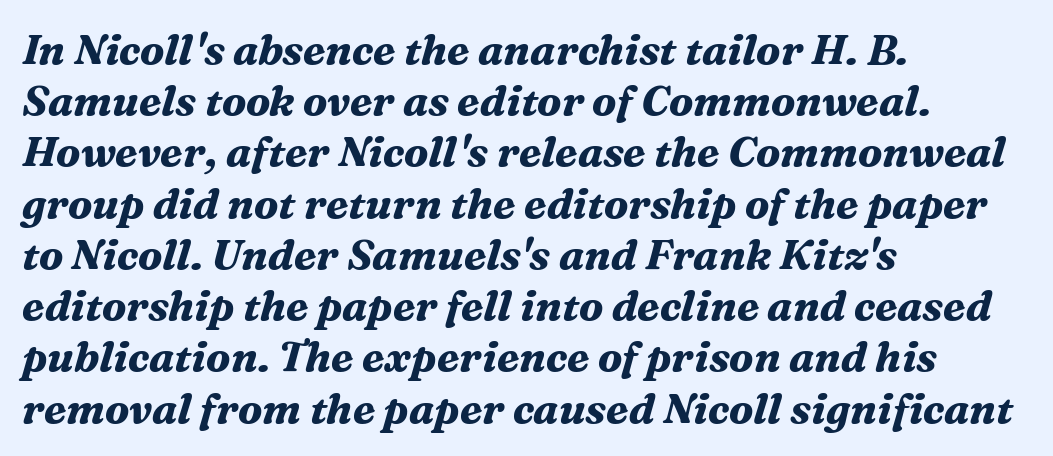
The compositor pushed each line to the left boundary. The type family on display is of the serif kind. The rendering uses natural spacing where letterforms have individual widths. Beneath every word, the page is bare. The rendering uses a bold face; every stroke is thick and dark.
